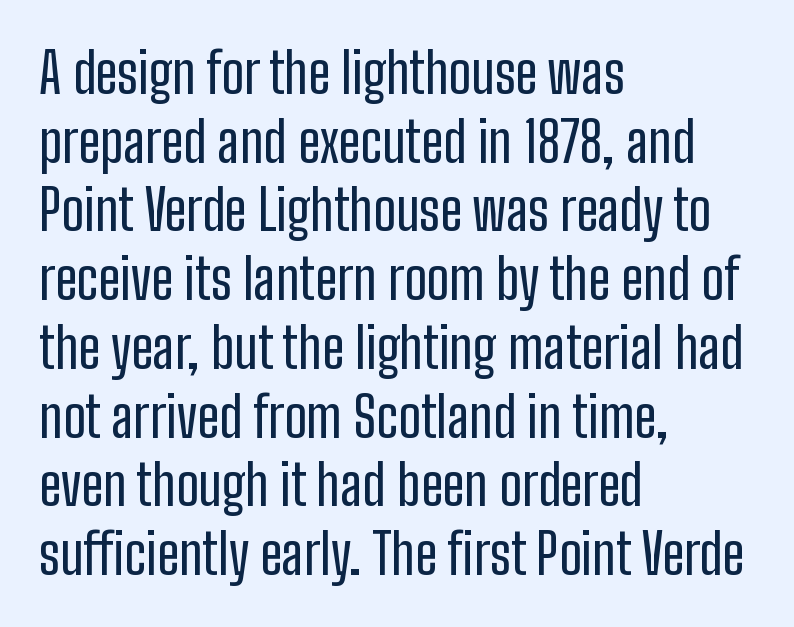
The image shows 55 px condensed sans-serif type, upright; set left-aligned, normal line spacing (1.25x), normal letter spacing, not underlined; low stroke contrast and a medium x-height.
